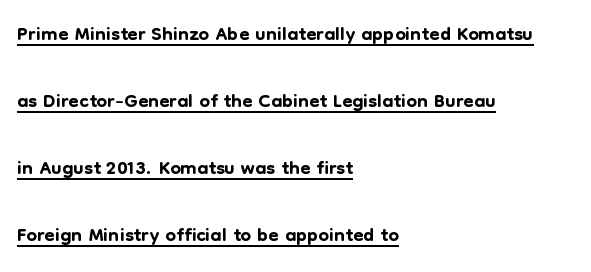
Q: Is the text italic (slanted)? A: No, it is upright.
Q: Is the typeface a serif or a sans-serif typeface? A: Sans-serif.
Q: Is the text underlined? A: Yes.
Q: How is the paragraph aligned? A: Left-aligned.
Q: Is the spacing between letters normal or unusually wide? A: Normal.
Q: Is the spacing between lines tight, normal or loose? A: Loose.
Q: Width (condensed, normal, or wide)? A: Normal.
Q: Stroke contrast? A: Low.
Q: x-height? A: Medium.
Q: Monospaced? A: No.
